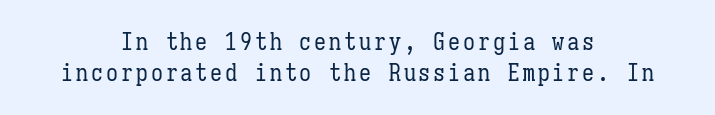
Q: Is the text bold? A: No.
Q: Is the text italic (slanted)? A: No, it is upright.
Q: Is the text underlined? A: No.
Q: How is the paragraph aligned? A: Centered.
Q: Is the spacing between lines tight, normal or loose? A: Normal.
